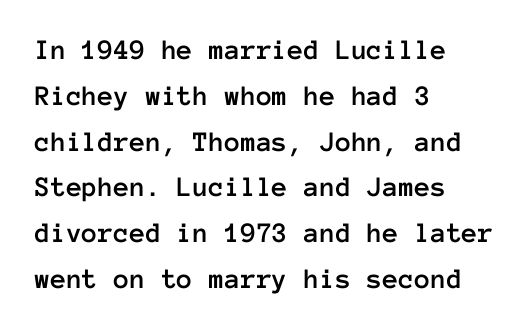
Q: Is the text italic (slanted)? A: No, it is upright.
Q: Is the text underlined? A: No.
Q: How is the paragraph aligned? A: Left-aligned.
Q: Is the spacing between letters normal or unusually wide? A: Normal.
Q: Is the spacing between lines tight, normal or loose? A: Normal.
Q: Width (condensed, normal, or wide)? A: Normal.
Q: Stroke contrast? A: Low.
Q: x-height? A: Medium.
Q: Monospaced? A: Yes.
